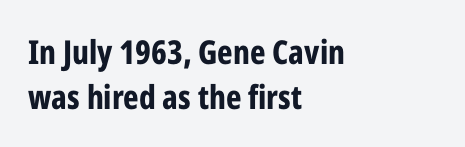
Q: Is the text bold? A: Yes.
Q: Is the text italic (slanted)? A: No, it is upright.
Q: Is the typeface a serif or a sans-serif typeface? A: Sans-serif.
Q: Is the text underlined? A: No.
Q: How is the paragraph aligned? A: Left-aligned.
Q: Is the spacing between letters normal or unusually wide? A: Normal.
Q: Is the spacing between lines tight, normal or loose? A: Normal.
Q: Width (condensed, normal, or wide)? A: Condensed.
Q: Stroke contrast? A: Low.
Q: x-height? A: Medium.
Q: Monospaced? A: No.
